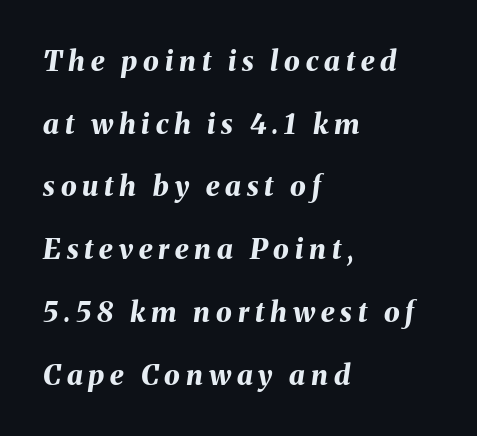
Q: Is the text bold? A: Yes.
Q: Is the text italic (slanted)? A: Yes, it leans right by about 8 degrees.
Q: Is the text underlined? A: No.
Q: How is the paragraph aligned? A: Left-aligned.
Q: Is the spacing between letters normal or unusually wide? A: Unusually wide.
Q: Is the spacing between lines tight, normal or loose? A: Loose.
Q: Width (condensed, normal, or wide)? A: Normal.
Q: Stroke contrast? A: Medium.
Q: x-height? A: Medium.
Q: Monospaced? A: No.
